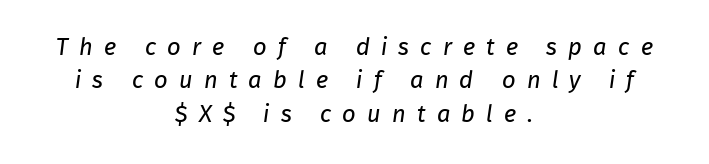
{"bold": "no", "underline": "no", "align": "center", "line_spacing": "normal", "line_spacing_ratio": 1.39, "letter_spacing": "wide", "letter_spacing_em": 0.46, "glyph_px": 24}
